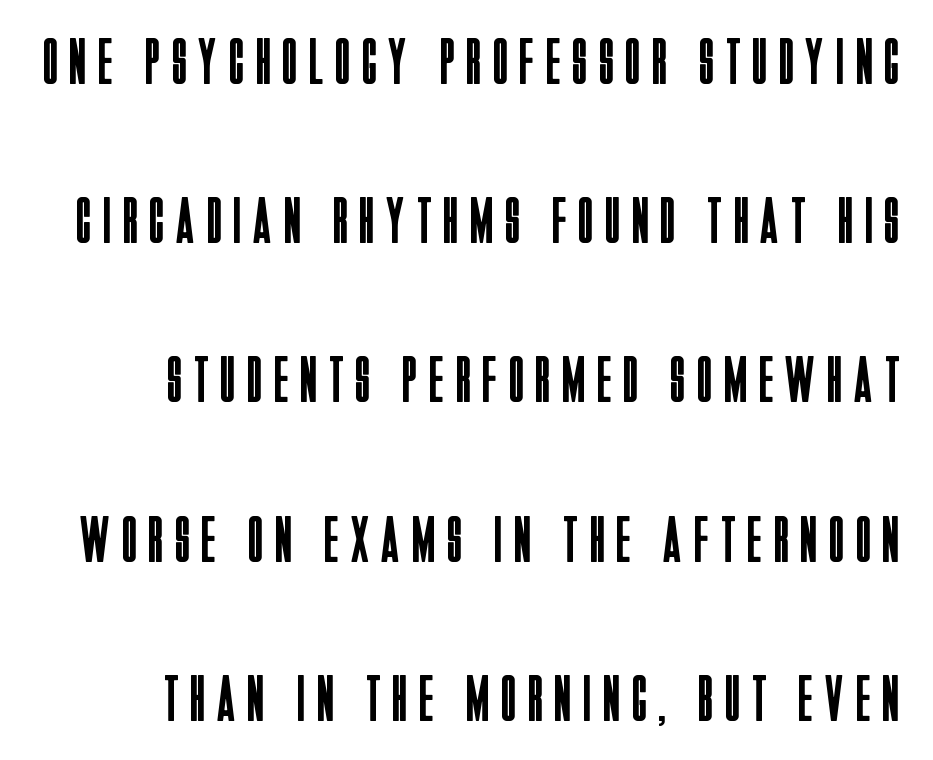
The image shows 65 px regular-weight, condensed sans-serif type, upright; set loose line spacing (2.45x), unusually wide letter spacing (+0.2 em), not underlined; low stroke contrast and a large x-height.
